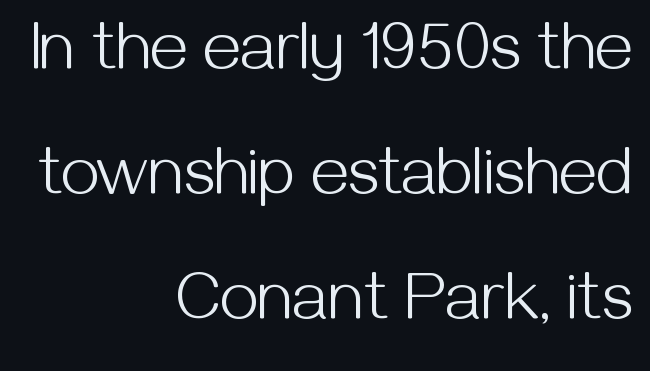
No letter is thick-stroked: the sample isn't bold. Words appear dense and cohesive because spacing is normal. If you drew a line through each stem, it would be perfectly vertical. The foot of each line stays bare and open. Horizontally, the lines are justified to the trailing edge only.
